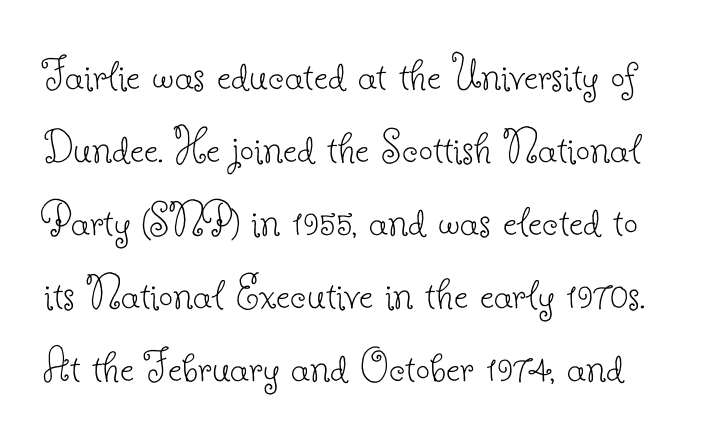
Stems and bowls with no extra thickness — not bold. Looks like regular typesetting: each glyph gets only the width it needs. Note: serifs present on the glyphs. Quick note: not italic, upright. The leading is moderate, giving the passage an even texture.
